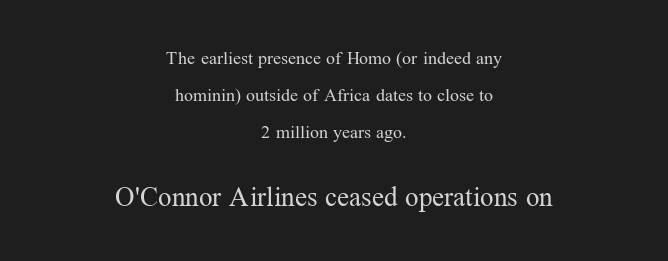
{"italic": "no", "bold": "no", "underline": "no", "align": "center", "line_spacing": "loose", "line_spacing_ratio": 2.05, "letter_spacing": "normal", "letter_spacing_em": 0.0, "larger_block": "second", "size_ratio": 1.5, "glyph_px": 27}
